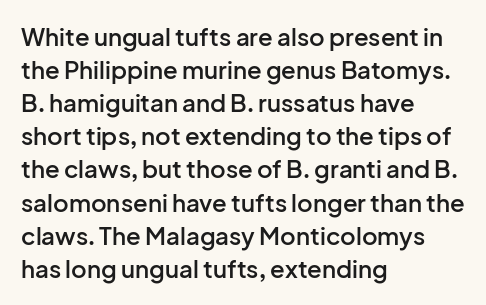
This rendering features lettering with no underline. Firm but not heavy-handed strokes: this text is semibold. Compared with typical body copy, the letter spacing here is the same. This sample is left-justified, so line endings fall wherever the words run out. Normally led — the rows are evenly, conventionally spaced.
